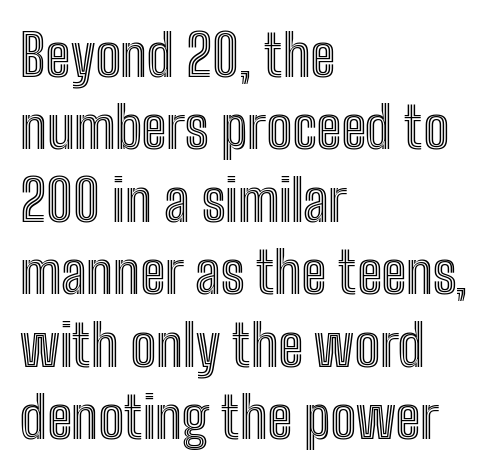
The image shows 57 px condensed type, upright; set left-aligned, normal line spacing (1.27x), normal letter spacing, not underlined; a medium x-height.
